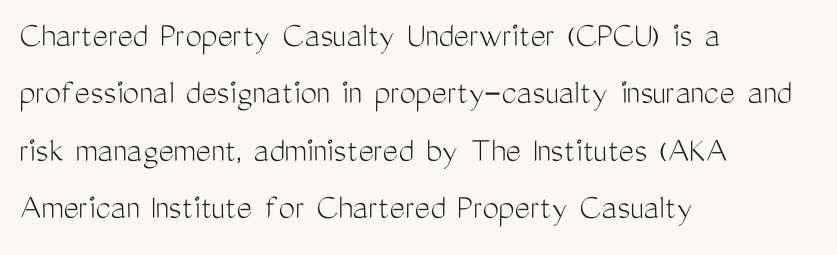
Nothing sits at the stroke ends, so this counts as sans-serif. Note the varied advance widths — an 'i' is clearly narrower than an 'm'. Successive baselines arrive at the customary interval. The font sits on the lighter half of the weight spectrum, regular included.
